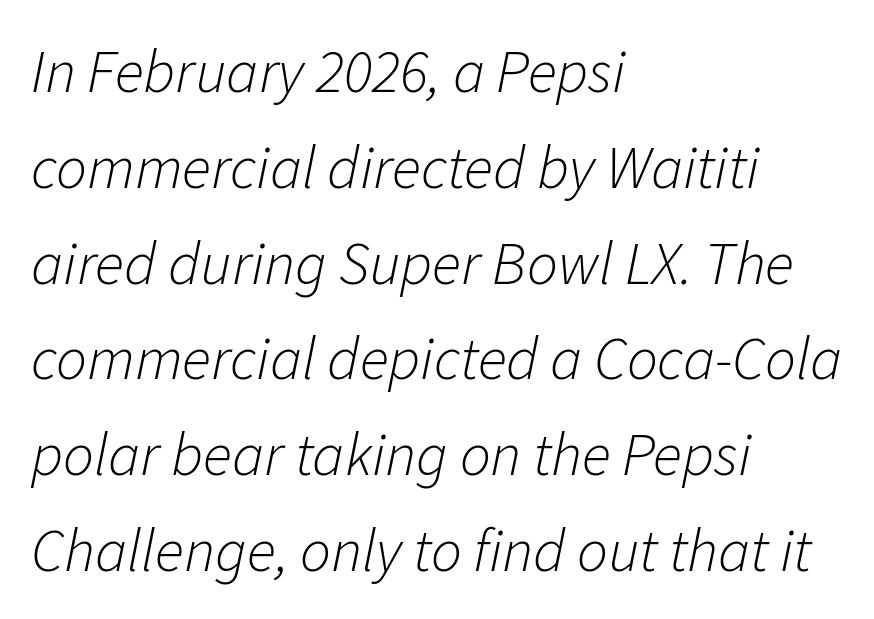
Q: Is the text bold? A: No.
Q: Is the text italic (slanted)? A: Yes, it leans right by about 11 degrees.
Q: Is the text underlined? A: No.
Q: How is the paragraph aligned? A: Left-aligned.
Q: Is the spacing between letters normal or unusually wide? A: Normal.
Q: Is the spacing between lines tight, normal or loose? A: Normal.
Q: Width (condensed, normal, or wide)? A: Normal.
Q: Stroke contrast? A: Low.
Q: x-height? A: Medium.
Q: Monospaced? A: No.
